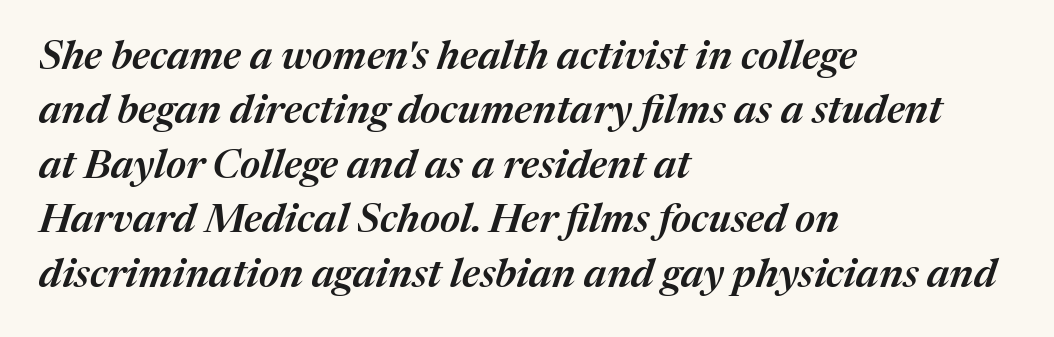
Q: Is the text bold? A: Semi-bold.
Q: Is the text italic (slanted)? A: Yes, it leans right by about 17 degrees.
Q: Is the text underlined? A: No.
Q: How is the paragraph aligned? A: Left-aligned.
Q: Is the spacing between letters normal or unusually wide? A: Normal.
Q: Is the spacing between lines tight, normal or loose? A: Normal.
Q: Width (condensed, normal, or wide)? A: Normal.
Q: Stroke contrast? A: Medium.
Q: x-height? A: Medium.
Q: Monospaced? A: No.
